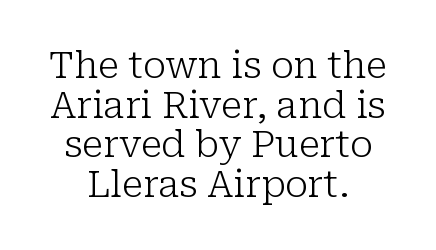
Q: Is the text bold? A: No.
Q: Is the text italic (slanted)? A: No, it is upright.
Q: Is the typeface a serif or a sans-serif typeface? A: Serif.
Q: Is the text underlined? A: No.
Q: How is the paragraph aligned? A: Centered.
Q: Is the spacing between letters normal or unusually wide? A: Normal.
Q: Is the spacing between lines tight, normal or loose? A: Tight.
Q: Width (condensed, normal, or wide)? A: Normal.
Q: Stroke contrast? A: Low.
Q: x-height? A: Medium.
Q: Monospaced? A: No.
